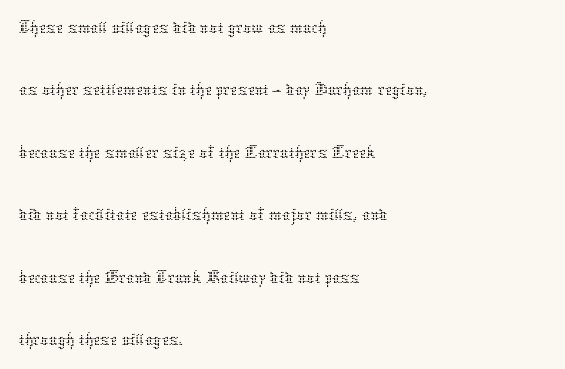
{"italic": "no", "bold": "no", "weight": "thin", "width": "normal", "stroke_contrast": "low", "x_height": "medium", "monospaced": "no", "underline": "no", "align": "left", "line_spacing": "normal", "line_spacing_ratio": 1.56, "letter_spacing": "normal", "letter_spacing_em": 0.0, "glyph_px": 40}
